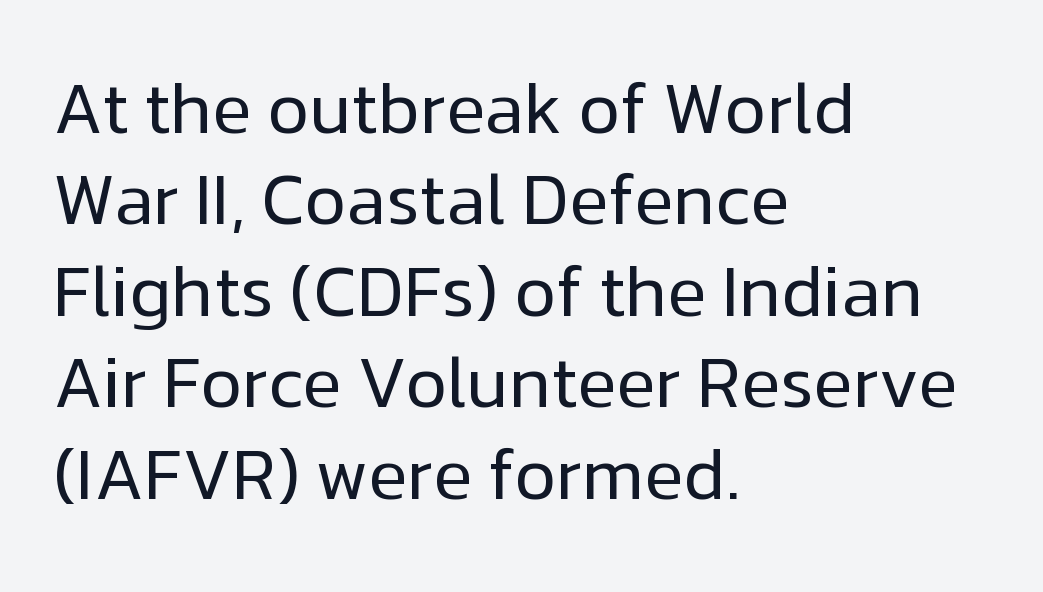
The image shows 72 px regular-weight sans-serif type, upright; set left-aligned, normal line spacing (1.27x), normal letter spacing, not underlined; low stroke contrast and a medium x-height.
